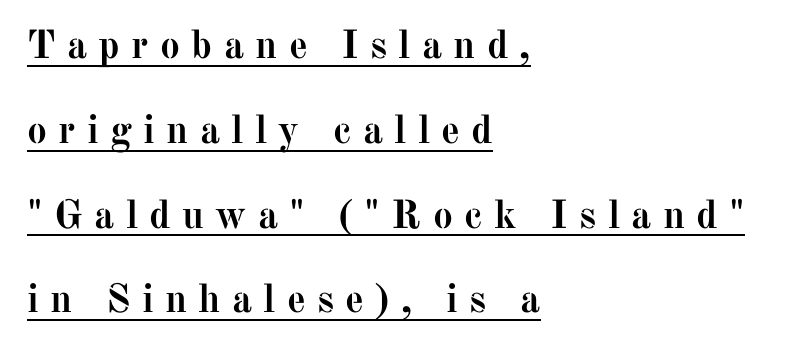
The tracking reads as deliberately expanded to a designer's eye. Students, observe: this is what heavily led, spacious text looks like. The passage shown is emphatically bold. This sample uses a serif face.
